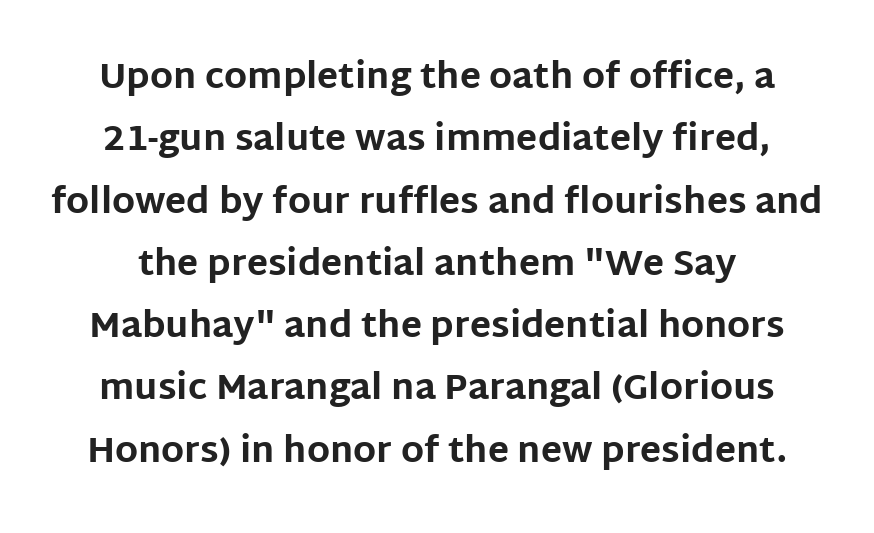
Each row of text sits above clean, open space. Posture: upright roman. Letterform terminals end flat and unadorned throughout the passage. Thick stems and heavy bowls — unmistakably bold. Each letter keeps its own natural width here, so spacing adapts to shape.
